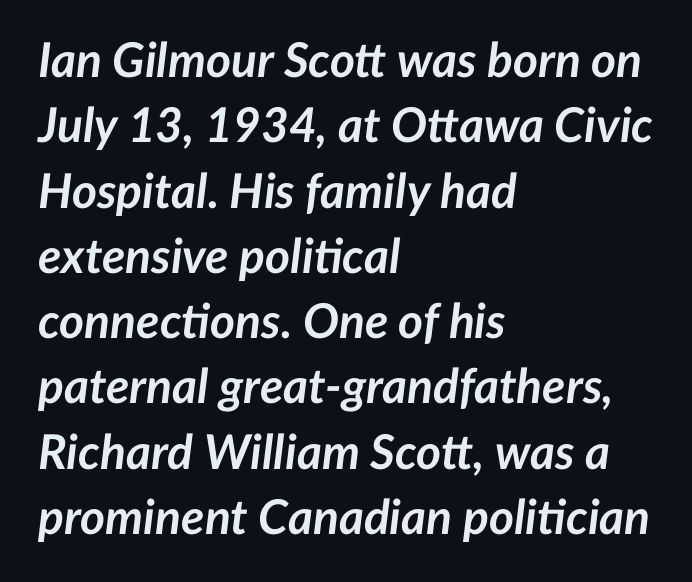
The image shows 48 px semibold type, italic (leaning right); set left-aligned, normal line spacing (1.36x), normal letter spacing, not underlined; low stroke contrast and a medium x-height.
